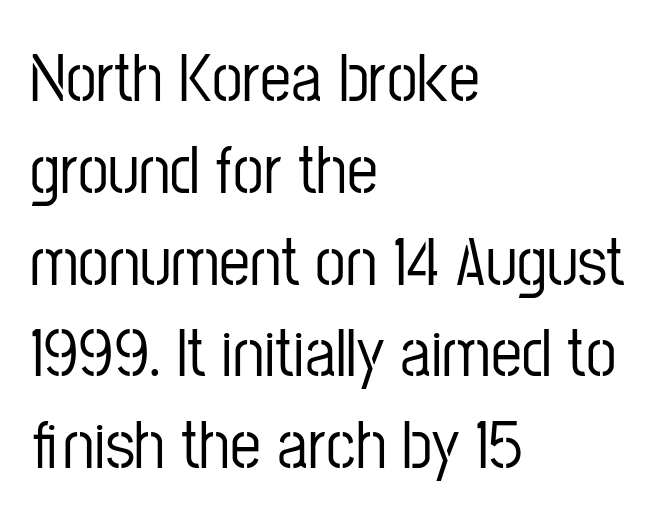
The image shows 69 px condensed sans-serif type, upright; set left-aligned, normal line spacing (1.33x), normal letter spacing, not underlined; low stroke contrast and a medium x-height.
